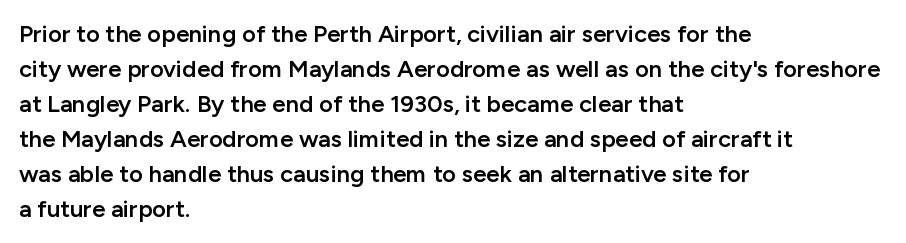
Leading matches the norm, producing a regular column. This sample uses an upright cut, with every glyph sitting square on the baseline. A fair bit of extra ink — the face is semibold, not bold. Does the copy run flush right? No — it runs flush left. This rendering features lettering with no underline. Between one letter and the next there's only the usual sliver of space.
